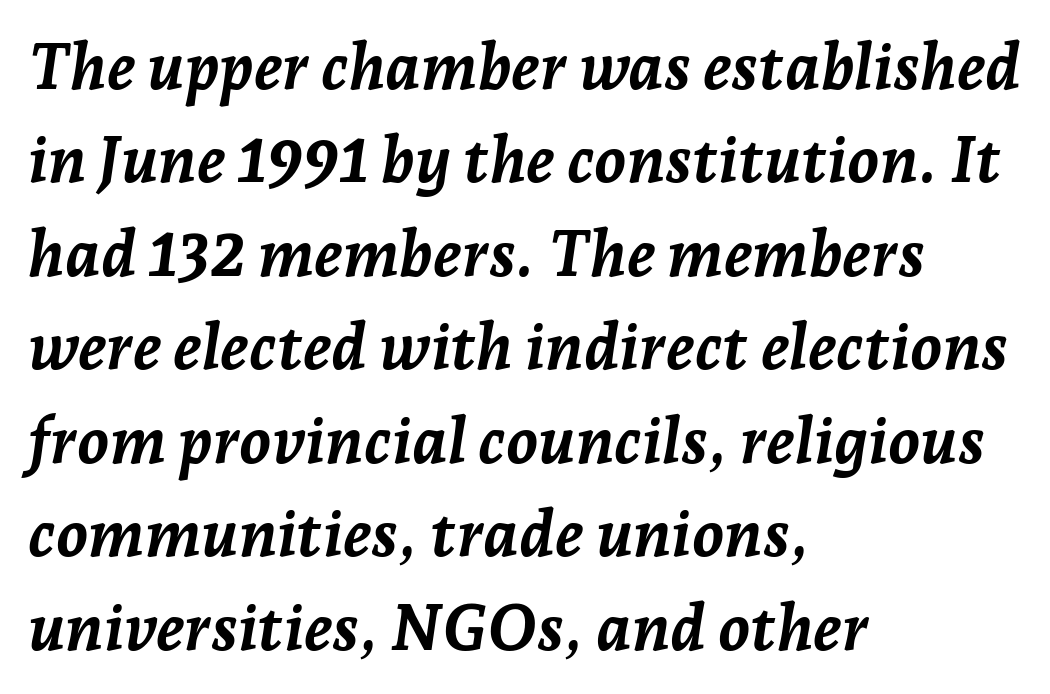
The image shows 64 px semibold type, italic (leaning right); set left-aligned, normal line spacing (1.46x), normal letter spacing, not underlined; low stroke contrast and a medium x-height.
